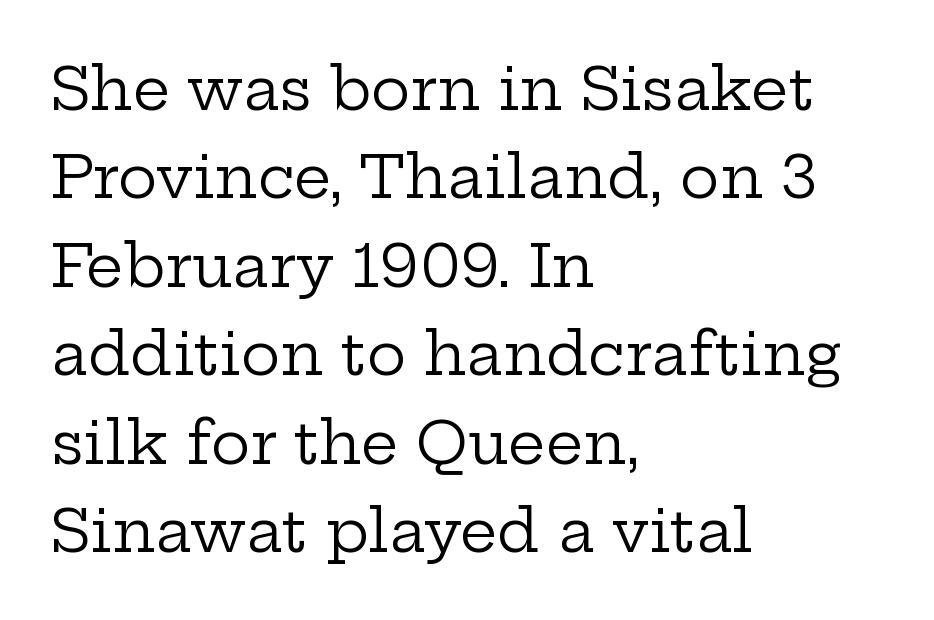
Q: Is the text bold? A: No.
Q: Is the text italic (slanted)? A: No, it is upright.
Q: Is the typeface a serif or a sans-serif typeface? A: Serif.
Q: Is the text underlined? A: No.
Q: How is the paragraph aligned? A: Left-aligned.
Q: Is the spacing between letters normal or unusually wide? A: Normal.
Q: Is the spacing between lines tight, normal or loose? A: Normal.
Q: Width (condensed, normal, or wide)? A: Wide.
Q: Stroke contrast? A: Low.
Q: x-height? A: Medium.
Q: Monospaced? A: No.
